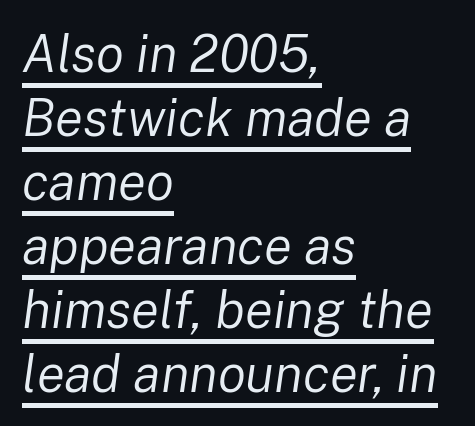
The image shows 52 px regular-weight type, italic (leaning right); set left-aligned, line spacing 1.23x, normal letter spacing, underlined; low stroke contrast and a medium x-height.
